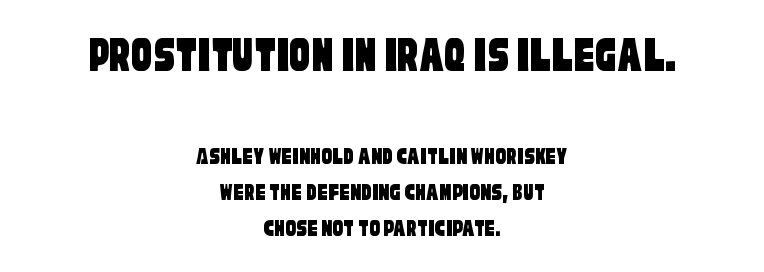
The image shows 52 px condensed sans-serif type; set centered, normal line spacing (1.39x), normal letter spacing, not underlined; the first (top) block is 2.0x larger; low stroke contrast and a large x-height.
